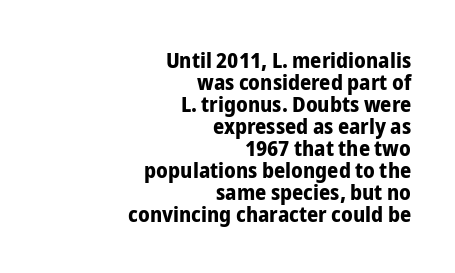
Q: Is the text bold? A: Yes.
Q: Is the text italic (slanted)? A: No, it is upright.
Q: Is the text underlined? A: No.
Q: How is the paragraph aligned? A: Right-aligned.
Q: Is the spacing between letters normal or unusually wide? A: Normal.
Q: Is the spacing between lines tight, normal or loose? A: Tight.
